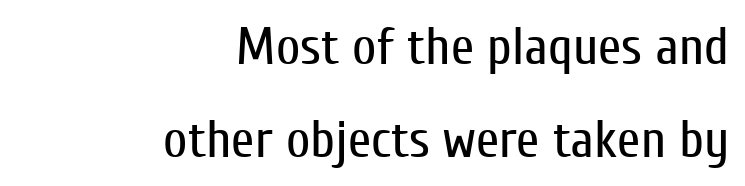
The gap between lines stays unmarked. The passage shown is typed in a proportional face where columns would drift. A roman cut, with each character standing at attention. Nothing heavy about these letters — not bold at all.
